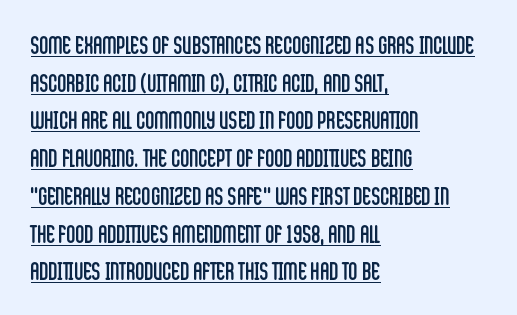
The image shows 25 px text type, upright; set left-aligned, normal line spacing (1.51x), normal letter spacing, underlined.
